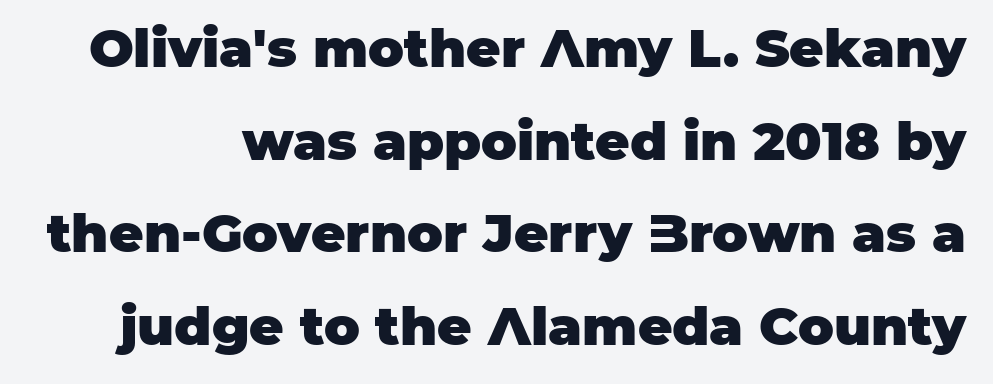
{"serif": "no", "italic": "no", "bold": "yes", "weight": "heavy", "width": "normal", "stroke_contrast": "low", "x_height": "large", "monospaced": "no", "underline": "no", "line_spacing_ratio": 1.75, "letter_spacing": "normal", "letter_spacing_em": 0.0, "glyph_px": 53}
